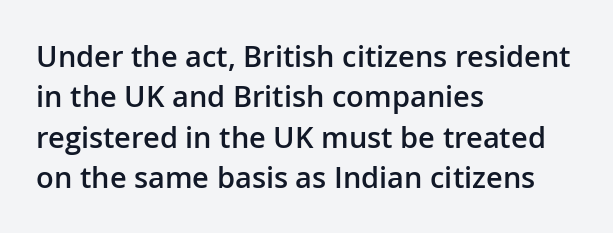
Rendered with straight, roman letterforms. Bare-footed words on every line. How would I describe the line gaps? Plain and ordinary. Here the glyphs are tracked normally, forming tight word shapes. Weight: semibold (demi).
